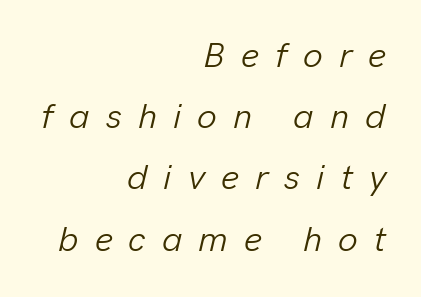
Q: Is the text bold? A: No.
Q: Is the text italic (slanted)? A: Yes, it leans right by about 13 degrees.
Q: Is the text underlined? A: No.
Q: How is the paragraph aligned? A: Right-aligned.
Q: Is the spacing between letters normal or unusually wide? A: Unusually wide.
Q: Width (condensed, normal, or wide)? A: Normal.
Q: Stroke contrast? A: Low.
Q: x-height? A: Medium.
Q: Monospaced? A: No.
